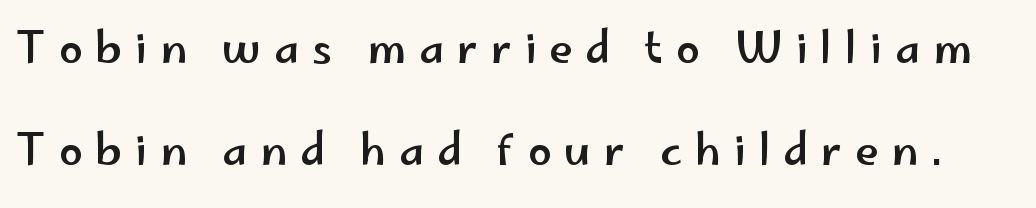
Inter-character spacing is expanded well beyond the font's built-in metrics. Character widths vary here, with narrow letters taking less room than wide ones. The baseline area is clear. Posture: straight, roman, zero tilt. The characters display no serif detailing; their extremities are plain.
